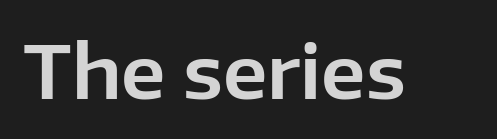
{"serif": "no", "italic": "no", "width": "normal", "stroke_contrast": "low", "x_height": "medium", "monospaced": "no", "underline": "no", "letter_spacing": "normal", "letter_spacing_em": 0.0, "glyph_px": 73}
